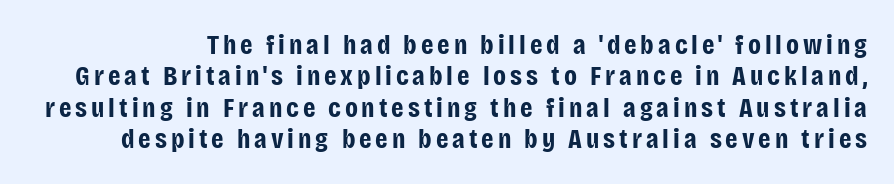
{"serif": "no", "italic": "no", "bold": "yes", "weight": "bold", "width": "condensed", "stroke_contrast": "low", "x_height": "large", "monospaced": "no", "underline": "no", "line_spacing": "tight", "line_spacing_ratio": 1.12, "glyph_px": 28}
